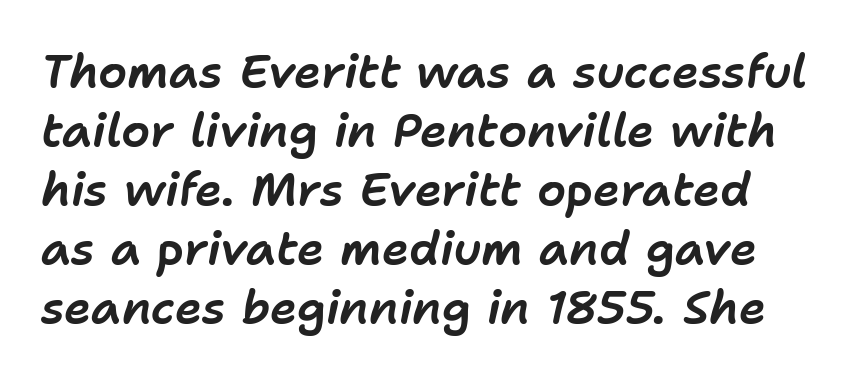
The image shows 46 px text type, italic (leaning right); set normal line spacing (1.28x), normal letter spacing, not underlined; low stroke contrast and a medium x-height.
